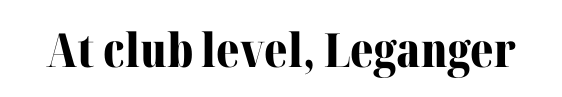
Q: Is the text bold? A: Yes.
Q: Is the text italic (slanted)? A: No, it is upright.
Q: Is the typeface a serif or a sans-serif typeface? A: Serif.
Q: Is the text underlined? A: No.
Q: Is the spacing between letters normal or unusually wide? A: Normal.
Q: Width (condensed, normal, or wide)? A: Normal.
Q: Stroke contrast? A: Medium.
Q: x-height? A: Medium.
Q: Monospaced? A: No.
